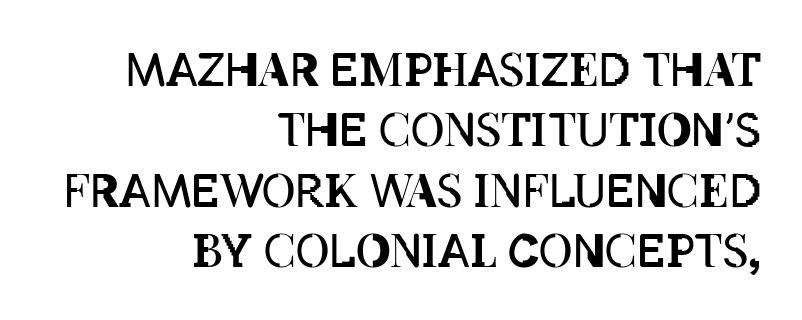
The rendering uses natural spacing where letterforms have individual widths. Anything drawn beneath the words? Only blank space. No extra tracking has been applied to these lines. Unlike italic type, these characters show no tilt at all.
